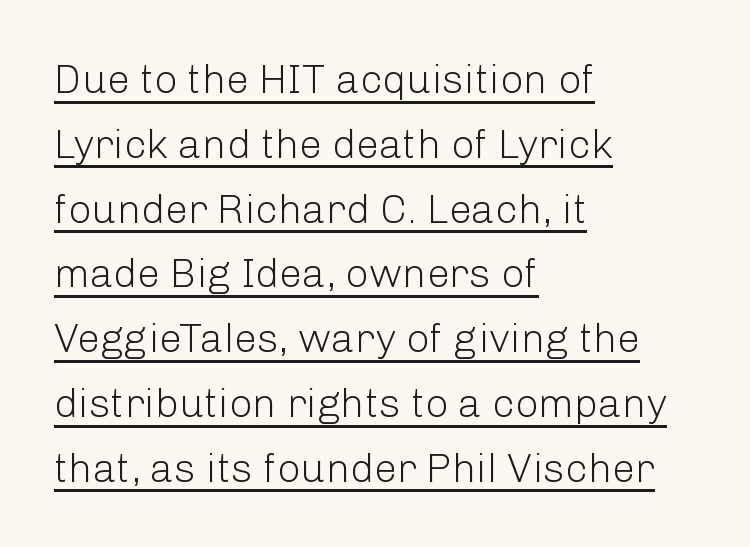
The image shows 41 px light sans-serif type, upright; set left-aligned, normal line spacing (1.58x), normal letter spacing, underlined; low stroke contrast and a medium x-height.
